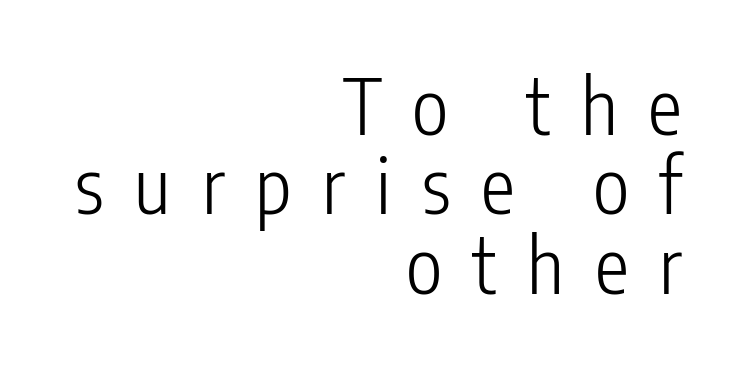
The image shows 77 px light, condensed sans-serif type, upright; set right-aligned, tight line spacing (1.03x), unusually wide letter spacing (+0.4 em), not underlined; low stroke contrast and a medium x-height.
